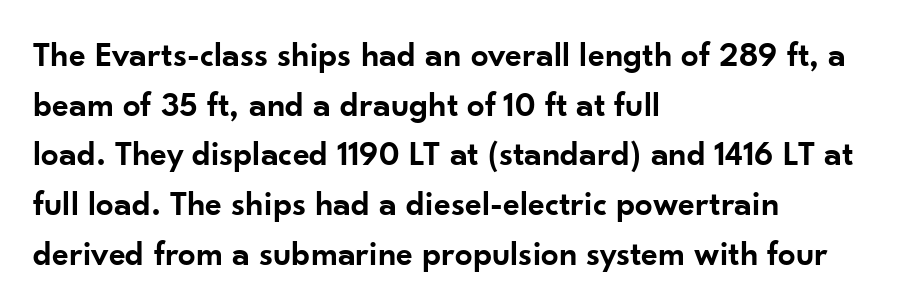
The image shows 35 px semibold sans-serif type, upright; set left-aligned, normal line spacing (1.42x), normal letter spacing, not underlined; low stroke contrast and a small x-height.
